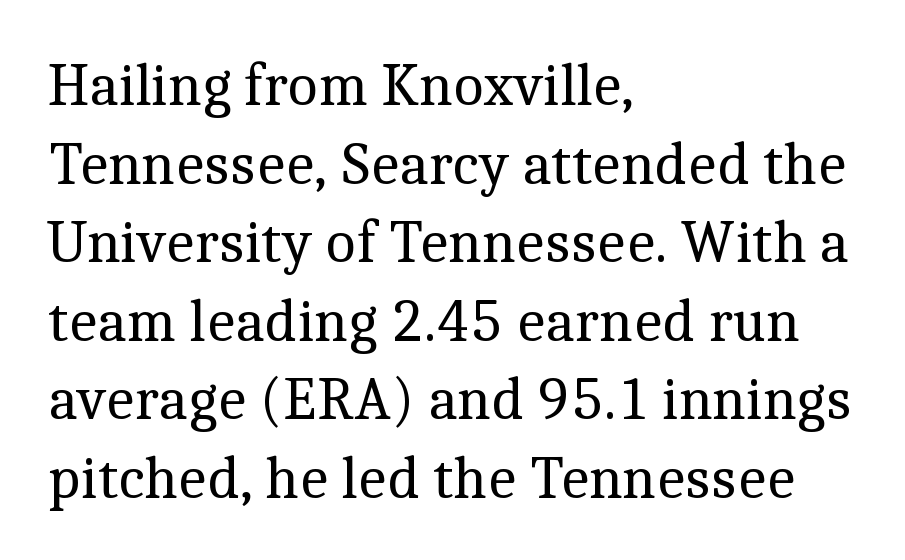
The image shows 60 px regular-weight serif type, upright; set left-aligned, normal line spacing (1.31x), normal letter spacing, not underlined; a medium x-height.
